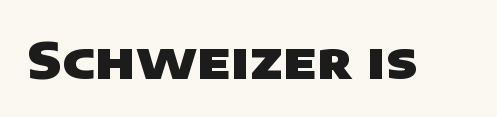
Q: Is the text bold? A: Yes.
Q: Is the typeface a serif or a sans-serif typeface? A: Sans-serif.
Q: Is the text underlined? A: No.
Q: Is the spacing between letters normal or unusually wide? A: Normal.
Q: Width (condensed, normal, or wide)? A: Wide.
Q: Stroke contrast? A: Low.
Q: x-height? A: Large.
Q: Monospaced? A: No.
